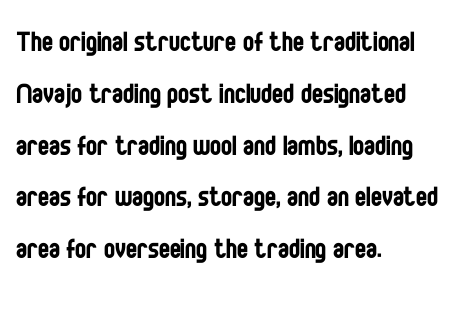
The image shows 33 px regular-weight, condensed sans-serif type, upright; set left-aligned, normal line spacing (1.57x), normal letter spacing, not underlined; low stroke contrast and a large x-height.
